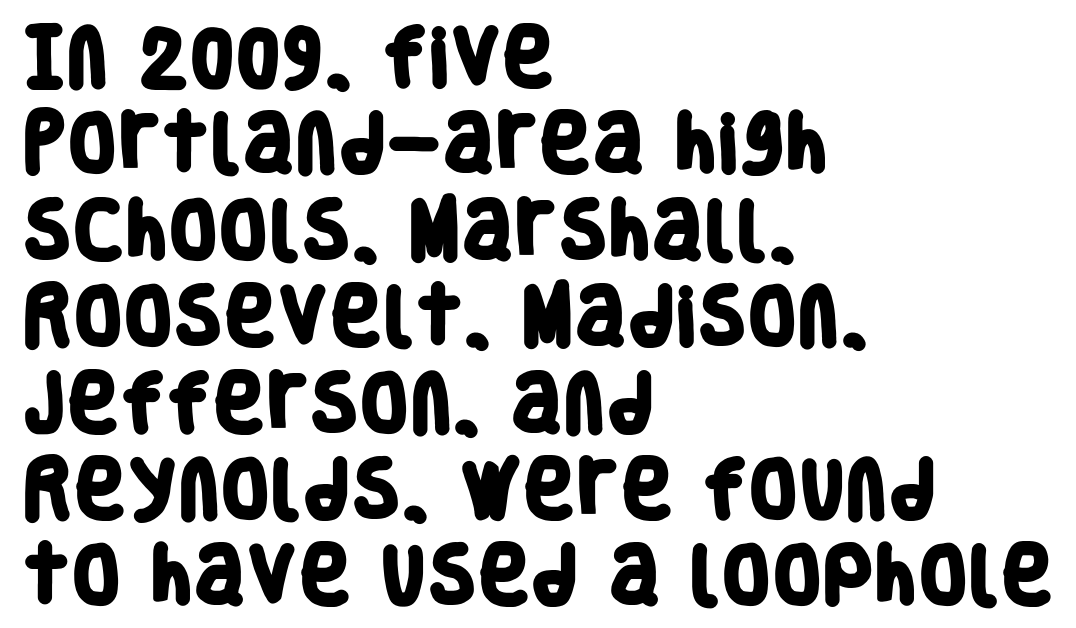
{"serif": "no", "bold": "yes", "weight": "heavy", "width": "condensed", "stroke_contrast": "low", "x_height": "large", "monospaced": "no", "underline": "no", "align": "left", "line_spacing": "normal", "line_spacing_ratio": 1.35, "letter_spacing": "normal", "letter_spacing_em": 0.0, "glyph_px": 64}
